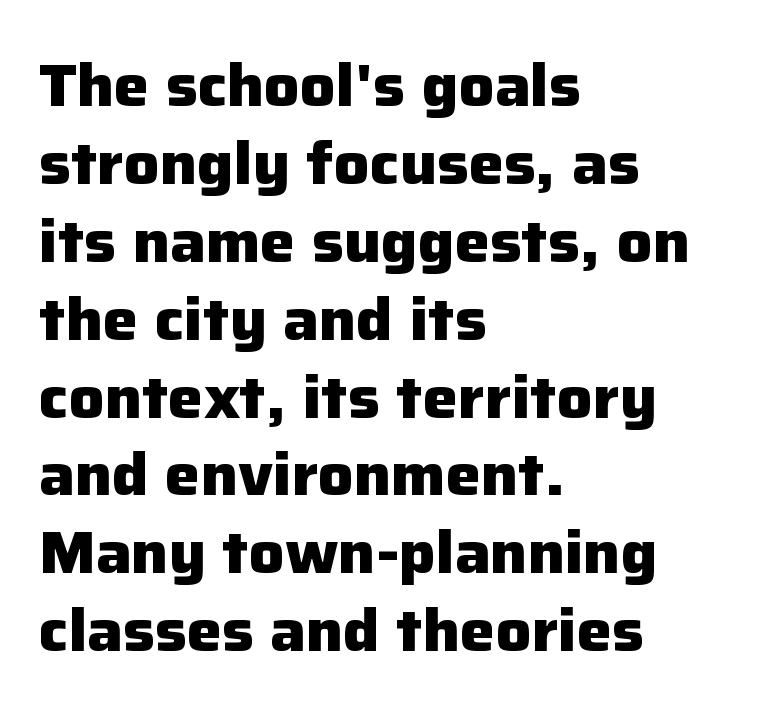
A sans-serif font was chosen for this passage. This block has exactly the height ordinary leading produces. Tracking here is standard; glyphs follow each other at the usual distance. A student would call this left alignment; a typographer would say flush left, rag right. It's the straight-up-and-down kind of type. The face used here is proportionally spaced, like ordinary book or web type.
